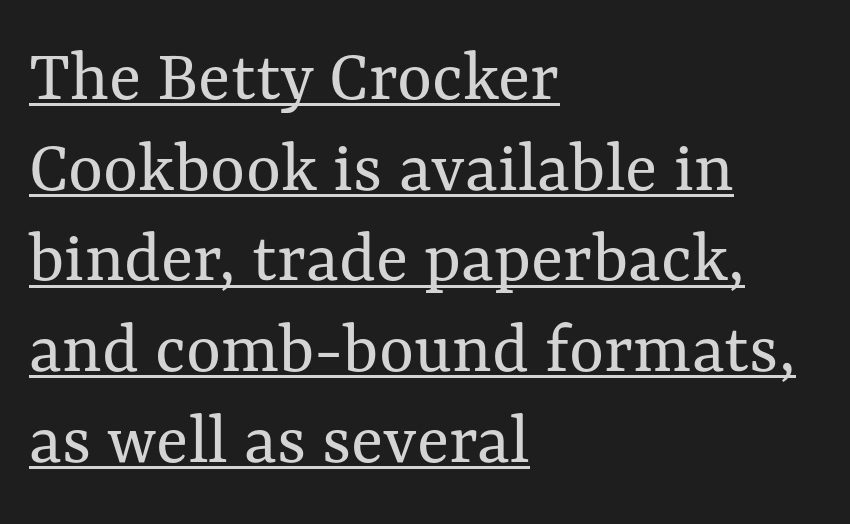
Each line of the rendering has a horizontal stroke beneath the glyphs. The rendering uses natural spacing where letterforms have individual widths. The specimen reads as upright at a glance. In CSS terms this would be text-align: left.
